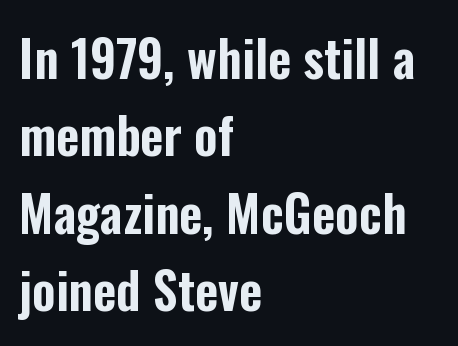
Notice how descenders clear the ascenders below comfortably — that's standard leading. Visually the block forms a straight wall on the left and a jagged coastline on the right. Character widths vary here, with narrow letters taking less room than wide ones. Descenders hang freely into open space. Default kerning and tracking; the words read as compact shapes. The glyphs in this specimen are sans serif.
